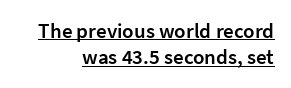
{"italic": "no", "bold": "semi", "underline": "yes", "align": "right", "line_spacing": "normal", "line_spacing_ratio": 1.26, "letter_spacing": "normal", "letter_spacing_em": 0.0, "glyph_px": 21}
